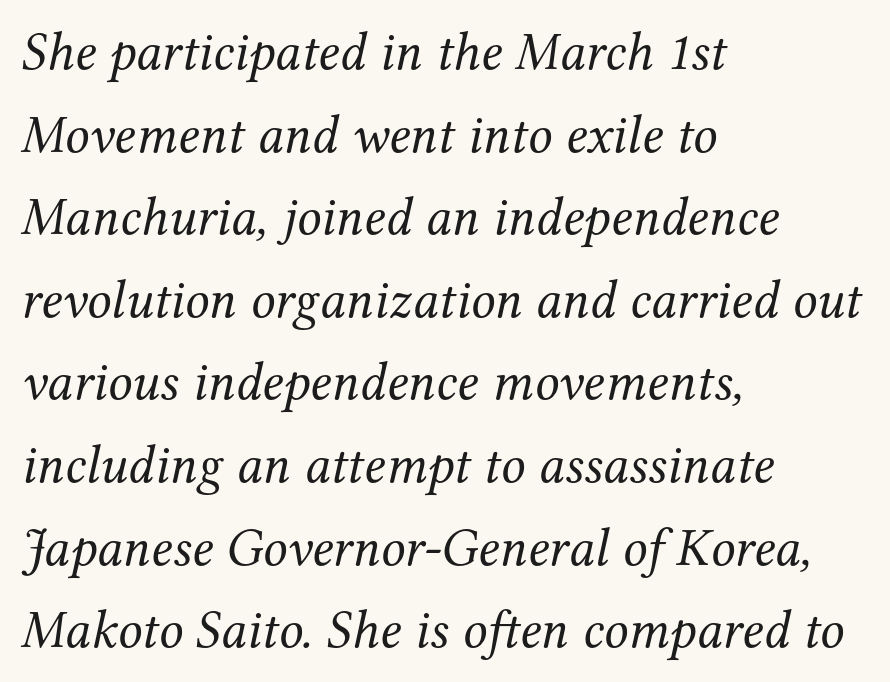
The image shows 54 px regular-weight serif type, italic (leaning right); set left-aligned, normal line spacing (1.53x), normal letter spacing, not underlined; medium stroke contrast and a medium x-height.
